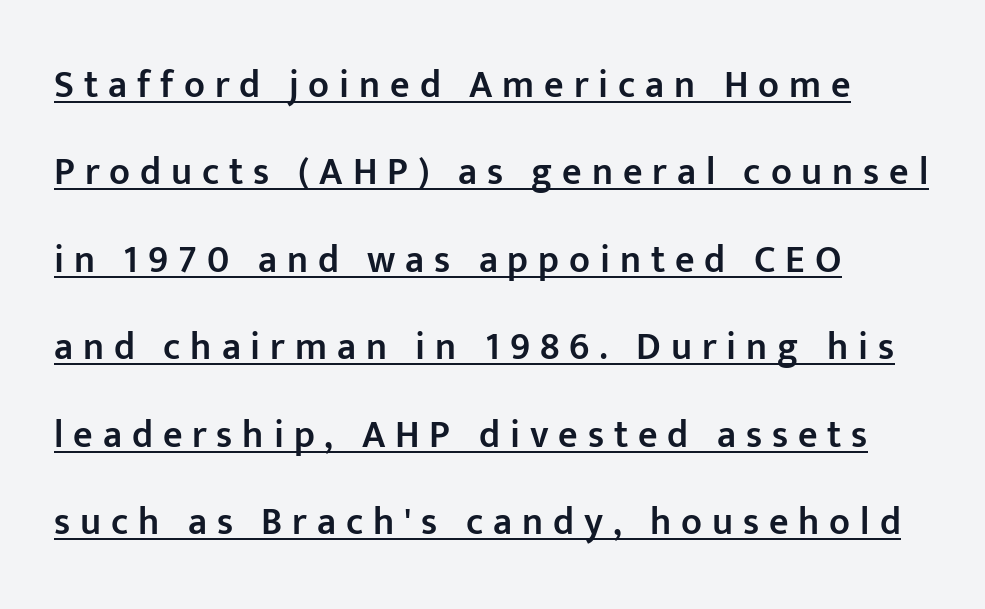
Q: Is the text bold? A: Semi-bold.
Q: Is the text italic (slanted)? A: No, it is upright.
Q: Is the typeface a serif or a sans-serif typeface? A: Sans-serif.
Q: Is the text underlined? A: Yes.
Q: How is the paragraph aligned? A: Left-aligned.
Q: Is the spacing between letters normal or unusually wide? A: Unusually wide.
Q: Is the spacing between lines tight, normal or loose? A: Loose.
Q: Width (condensed, normal, or wide)? A: Normal.
Q: Stroke contrast? A: Low.
Q: x-height? A: Medium.
Q: Monospaced? A: No.
